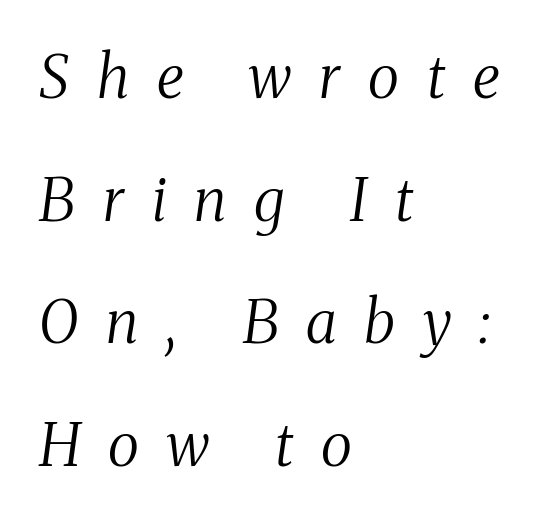
{"serif": "yes", "italic": "yes", "lean": "right", "slant_degrees": 8, "bold": "no", "weight": "regular", "width": "condensed", "stroke_contrast": "medium", "x_height": "medium", "monospaced": "no", "underline": "no", "align": "left", "line_spacing": "loose", "line_spacing_ratio": 2.08, "letter_spacing": "wide", "letter_spacing_em": 0.47, "glyph_px": 59}
